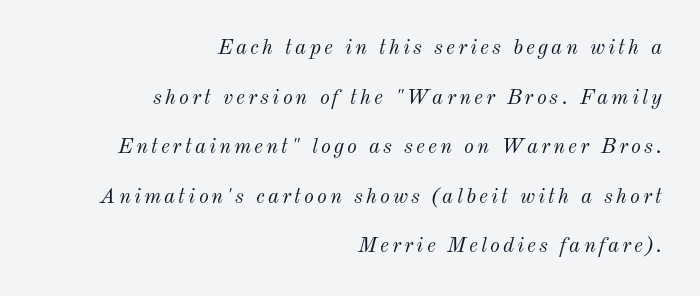
The image shows 21 px text type, italic (leaning right); set right-aligned, loose line spacing (2.36x), not underlined.
